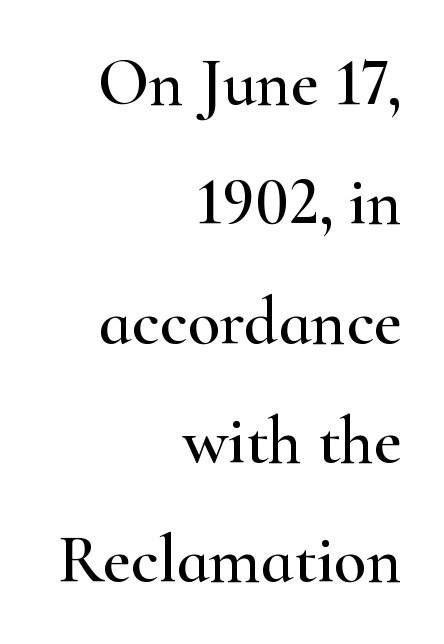
Q: Is the text italic (slanted)? A: No, it is upright.
Q: Is the typeface a serif or a sans-serif typeface? A: Serif.
Q: Is the text underlined? A: No.
Q: How is the paragraph aligned? A: Right-aligned.
Q: Is the spacing between letters normal or unusually wide? A: Normal.
Q: Width (condensed, normal, or wide)? A: Wide.
Q: Stroke contrast? A: High.
Q: x-height? A: Small.
Q: Monospaced? A: No.
